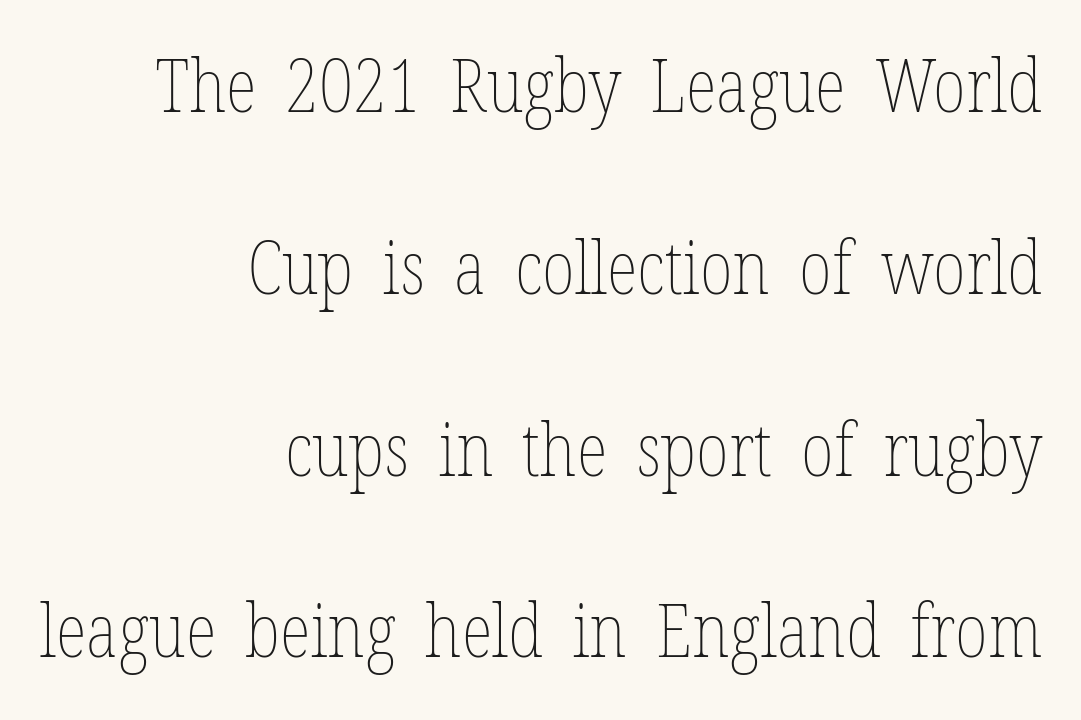
{"italic": "no", "bold": "no", "weight": "thin", "width": "condensed", "stroke_contrast": "low", "x_height": "medium", "monospaced": "no", "underline": "no", "align": "right", "line_spacing": "loose", "line_spacing_ratio": 2.49, "letter_spacing": "normal", "letter_spacing_em": 0.0, "glyph_px": 73}
